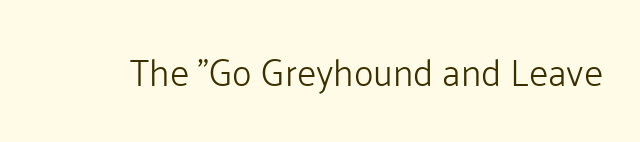
Unmarked baselines from the first word to the last. This is not heavy type; no bold has been used. The font's upright variant was chosen for this text. There is no visible air inserted between adjacent glyphs. These lines are rendered in a variable-pitch font. The characters display no serif detailing; their extremities are plain.
